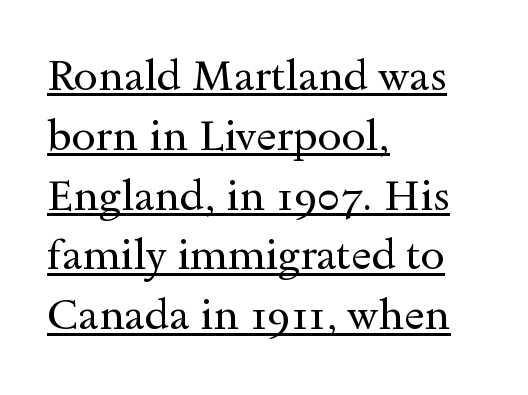
{"serif": "yes", "italic": "no", "bold": "no", "weight": "regular", "width": "wide", "x_height": "small", "monospaced": "no", "underline": "yes", "align": "left", "line_spacing": "normal", "line_spacing_ratio": 1.39, "letter_spacing": "normal", "letter_spacing_em": 0.0, "glyph_px": 43}
